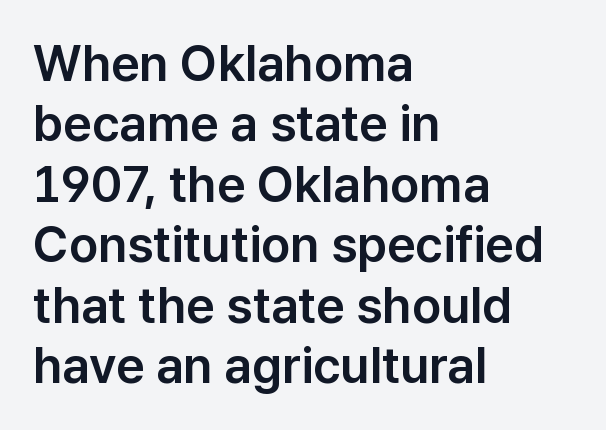
The image shows 50 px sans-serif type, upright; set left-aligned, line spacing 1.21x, normal letter spacing, not underlined; low stroke contrast and a medium x-height.
